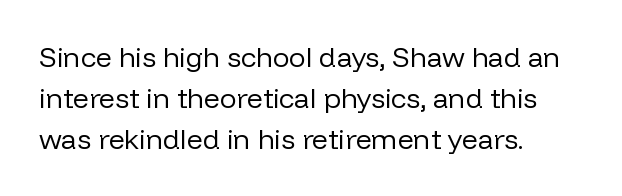
The image shows 28 px regular-weight sans-serif type, upright; set left-aligned, normal line spacing (1.47x), normal letter spacing, not underlined; low stroke contrast and a medium x-height.
